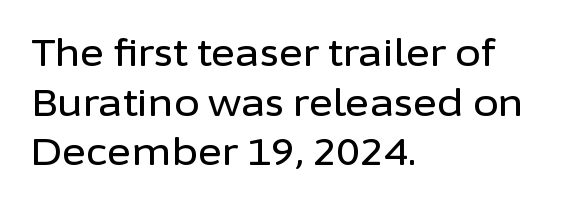
Q: Is the text italic (slanted)? A: No, it is upright.
Q: Is the typeface a serif or a sans-serif typeface? A: Sans-serif.
Q: Is the text underlined? A: No.
Q: How is the paragraph aligned? A: Left-aligned.
Q: Is the spacing between letters normal or unusually wide? A: Normal.
Q: Is the spacing between lines tight, normal or loose? A: Normal.
Q: Width (condensed, normal, or wide)? A: Normal.
Q: Stroke contrast? A: Low.
Q: x-height? A: Medium.
Q: Monospaced? A: No.
